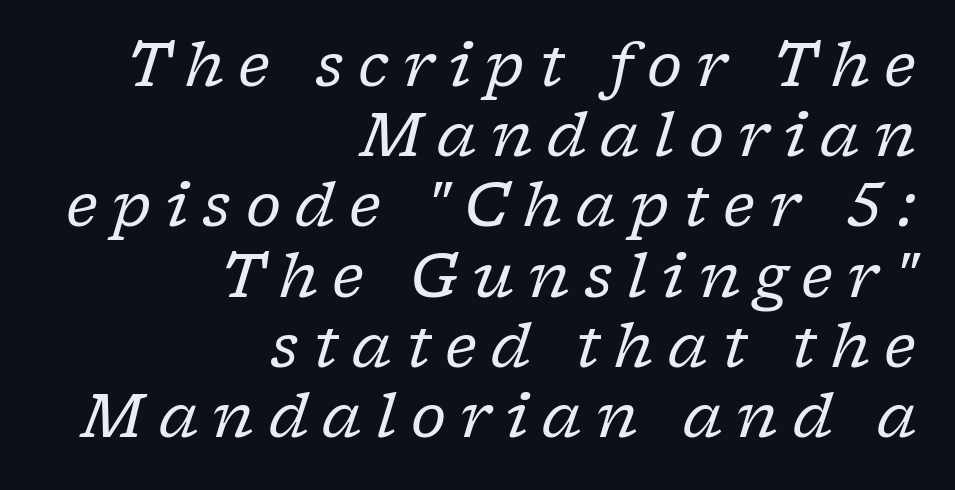
The image shows 60 px regular-weight serif type, italic (leaning right); set right-aligned, line spacing 1.17x, unusually wide letter spacing (+0.24 em), not underlined; low stroke contrast and a medium x-height.
